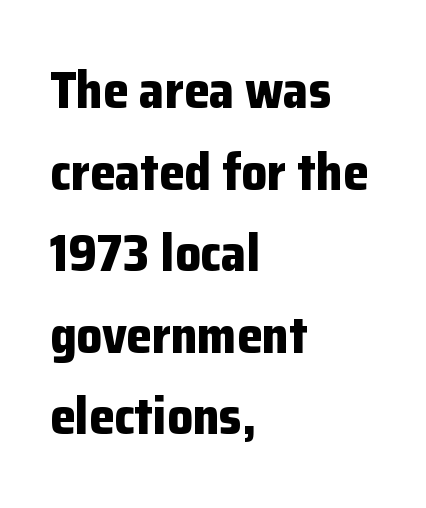
Q: Is the text bold? A: Yes.
Q: Is the text italic (slanted)? A: No, it is upright.
Q: Is the typeface a serif or a sans-serif typeface? A: Sans-serif.
Q: Is the text underlined? A: No.
Q: How is the paragraph aligned? A: Left-aligned.
Q: Is the spacing between letters normal or unusually wide? A: Normal.
Q: Is the spacing between lines tight, normal or loose? A: Normal.
Q: Width (condensed, normal, or wide)? A: Normal.
Q: Stroke contrast? A: Low.
Q: x-height? A: Medium.
Q: Monospaced? A: No.
